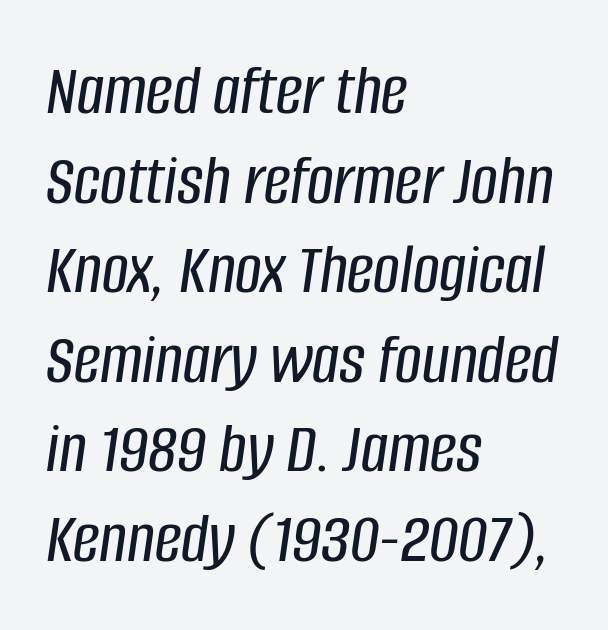
The image shows 74 px condensed type, italic (leaning right); set left-aligned, line spacing 1.21x, normal letter spacing, not underlined; low stroke contrast and a large x-height.
